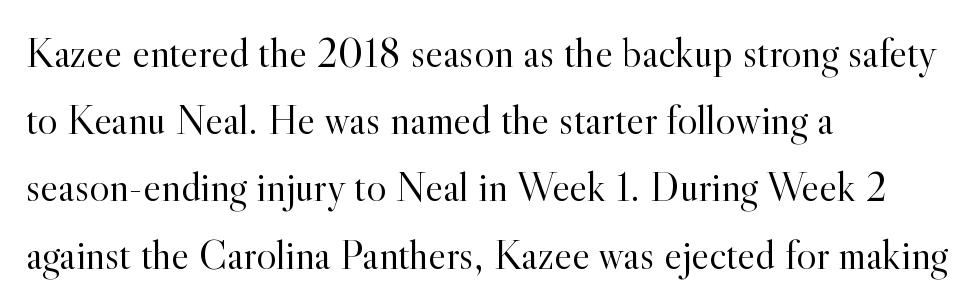
{"serif": "yes", "italic": "no", "bold": "no", "weight": "light", "width": "normal", "x_height": "small", "monospaced": "no", "underline": "no", "align": "left", "line_spacing": "normal", "line_spacing_ratio": 1.6, "letter_spacing": "normal", "letter_spacing_em": 0.0, "glyph_px": 42}
